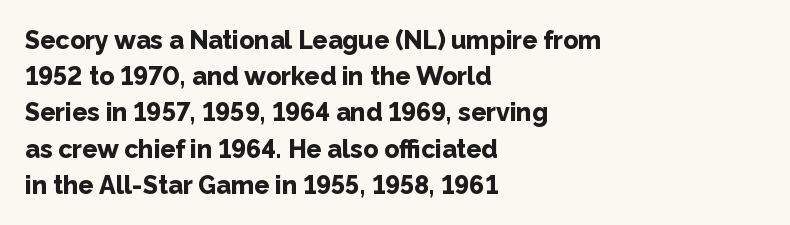
{"italic": "no", "bold": "yes", "underline": "no", "align": "left", "line_spacing": "normal", "line_spacing_ratio": 1.45, "letter_spacing": "normal", "letter_spacing_em": 0.0, "glyph_px": 25}
